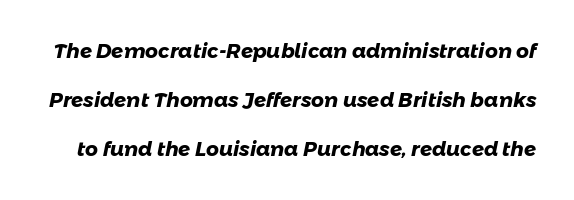
Q: Is the text bold? A: Yes.
Q: Is the text underlined? A: No.
Q: Is the spacing between letters normal or unusually wide? A: Normal.
Q: Is the spacing between lines tight, normal or loose? A: Loose.
